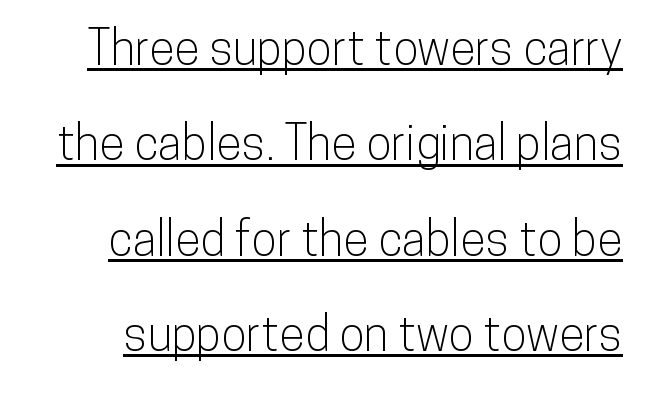
In terms of letterspacing, this is plain default setting. Nothing sits at the stroke ends, so this counts as sans-serif. A typesetter would call this proportional, since set widths differ per character. This sample uses an upright cut, with every glyph sitting square on the baseline. Is there much room between lines? Yes — plenty of vertical air separates them. Caption: lettering with a line underneath.
